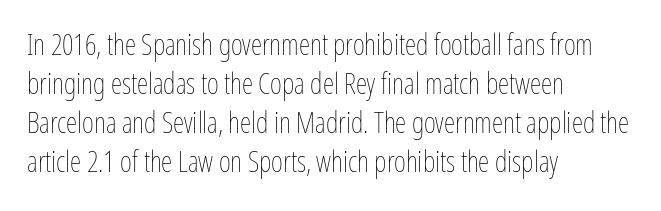
The image shows 29 px thin, condensed type, upright; set left-aligned, normal line spacing (1.34x), normal letter spacing, not underlined; low stroke contrast and a medium x-height.
